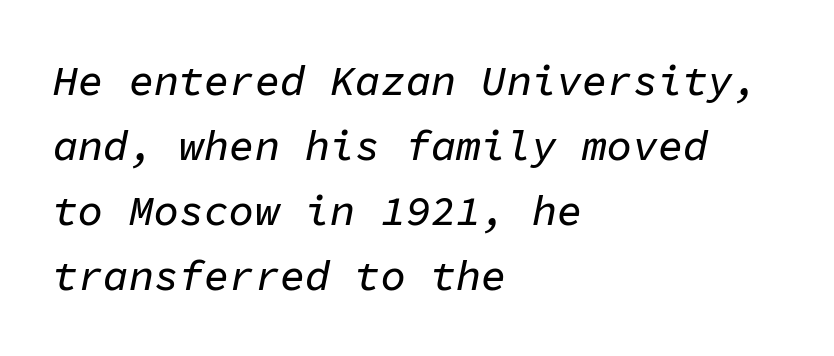
Spacing between characters is what you'd get straight out of the box. Notice how the passage keeps a crisp vertical edge on the left only. Letters rest on an invisible, unmarked baseline. A typesetter would call this monospace, since all characters share one set width. This sample keeps an unexceptional amount of space between lines. A typesetter would mark this as italic.
